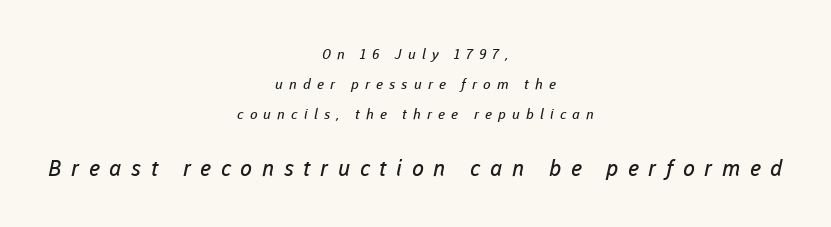
Q: Is the text bold? A: No.
Q: Is the text underlined? A: No.
Q: How is the paragraph aligned? A: Centered.
Q: Is the spacing between letters normal or unusually wide? A: Unusually wide.
Q: Is the spacing between lines tight, normal or loose? A: Loose.
Q: Which block of text is set in a larger size, the first (top) or the second (bottom)? A: The second (bottom) one.
